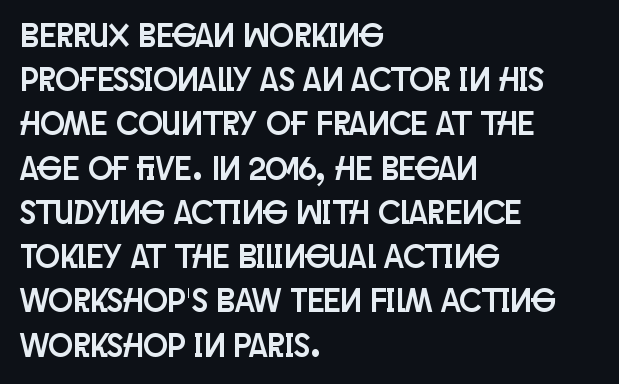
Q: Is the text italic (slanted)? A: No, it is upright.
Q: Is the typeface a serif or a sans-serif typeface? A: Sans-serif.
Q: Is the text underlined? A: No.
Q: How is the paragraph aligned? A: Left-aligned.
Q: Is the spacing between letters normal or unusually wide? A: Normal.
Q: Is the spacing between lines tight, normal or loose? A: Normal.
Q: Width (condensed, normal, or wide)? A: Condensed.
Q: Stroke contrast? A: Low.
Q: x-height? A: Large.
Q: Monospaced? A: No.
